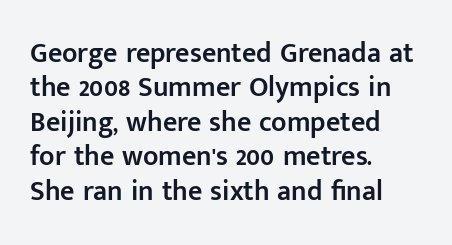
{"serif": "no", "italic": "no", "bold": "semi", "weight": "semibold", "width": "normal", "stroke_contrast": "low", "x_height": "medium", "monospaced": "no", "underline": "no", "align": "left", "line_spacing_ratio": 1.23, "letter_spacing": "normal", "letter_spacing_em": 0.0, "glyph_px": 28}
